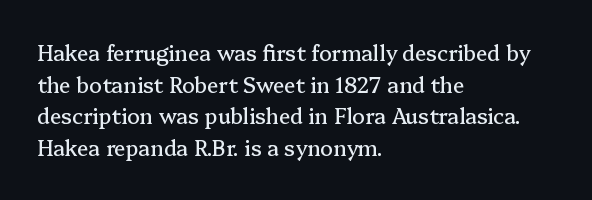
The image shows 21 px text type, upright; set left-aligned, normal line spacing (1.51x), normal letter spacing, not underlined.
